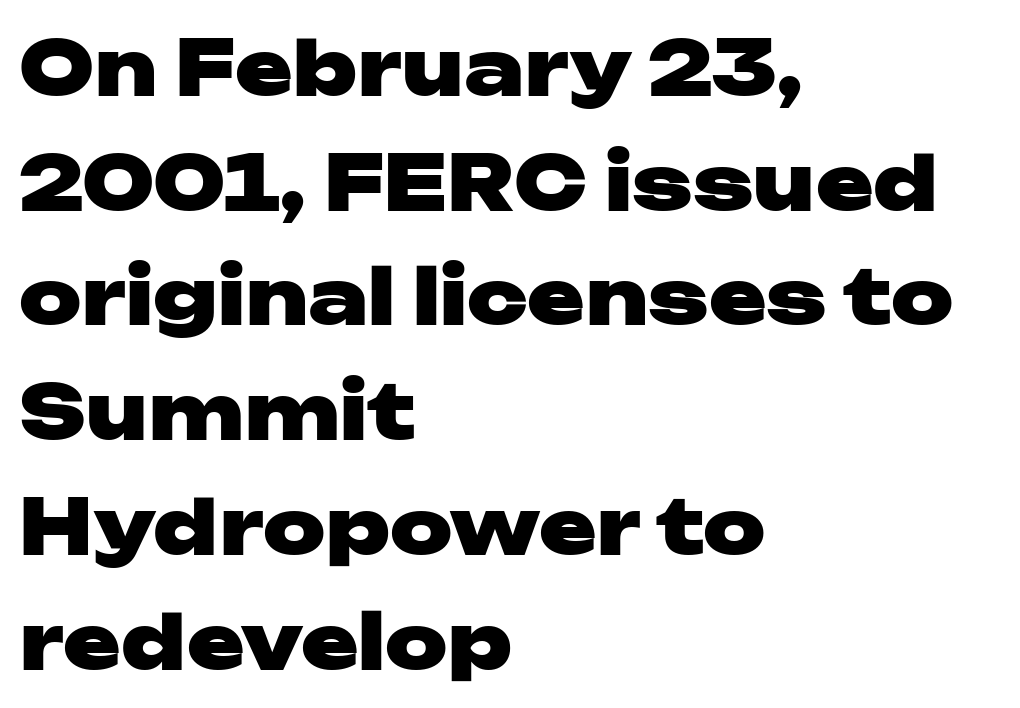
{"serif": "no", "italic": "no", "bold": "yes", "weight": "heavy", "width": "wide", "stroke_contrast": "low", "x_height": "medium", "monospaced": "no", "underline": "no", "align": "left", "line_spacing": "normal", "line_spacing_ratio": 1.49, "letter_spacing": "normal", "letter_spacing_em": 0.0, "glyph_px": 77}
